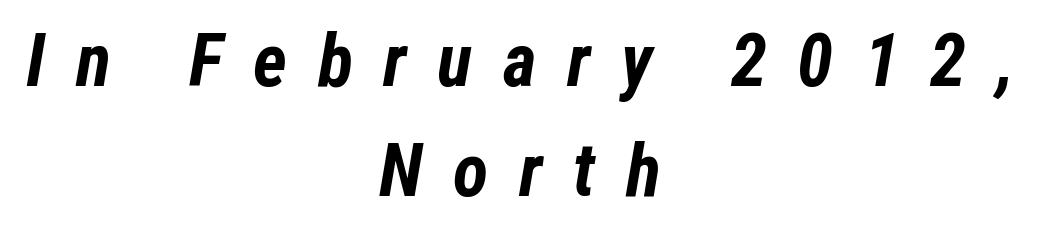
Q: Is the text bold? A: Yes.
Q: Is the text italic (slanted)? A: Yes, it leans right by about 12 degrees.
Q: Is the text underlined? A: No.
Q: How is the paragraph aligned? A: Centered.
Q: Is the spacing between letters normal or unusually wide? A: Unusually wide.
Q: Is the spacing between lines tight, normal or loose? A: Normal.
Q: Width (condensed, normal, or wide)? A: Condensed.
Q: Stroke contrast? A: Low.
Q: x-height? A: Medium.
Q: Monospaced? A: No.
